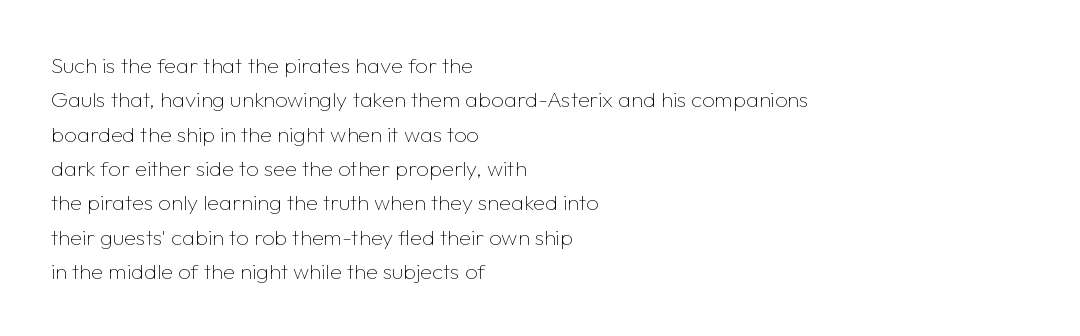
Q: Is the text bold? A: No.
Q: Is the text italic (slanted)? A: No, it is upright.
Q: Is the text underlined? A: No.
Q: How is the paragraph aligned? A: Left-aligned.
Q: Is the spacing between letters normal or unusually wide? A: Normal.
Q: Is the spacing between lines tight, normal or loose? A: Normal.
